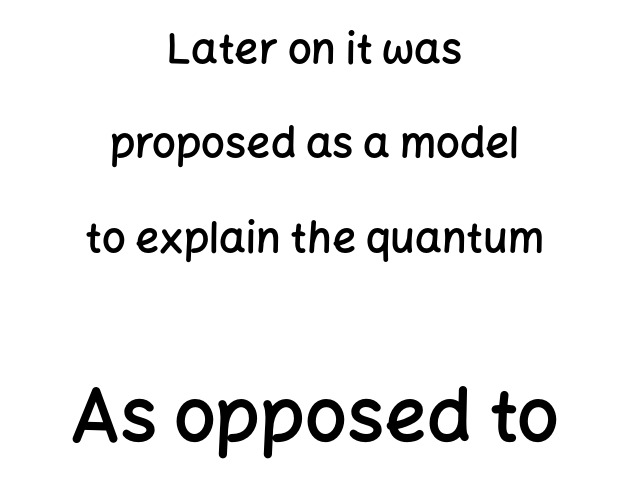
Q: Is the text bold? A: Semi-bold.
Q: Is the text italic (slanted)? A: No, it is upright.
Q: Is the typeface a serif or a sans-serif typeface? A: Sans-serif.
Q: Is the text underlined? A: No.
Q: How is the paragraph aligned? A: Centered.
Q: Is the spacing between letters normal or unusually wide? A: Normal.
Q: Is the spacing between lines tight, normal or loose? A: Loose.
Q: Which block of text is set in a larger size, the first (top) or the second (bottom)? A: The second (bottom) one.
Q: Width (condensed, normal, or wide)? A: Normal.
Q: Stroke contrast? A: Low.
Q: x-height? A: Medium.
Q: Monospaced? A: No.
